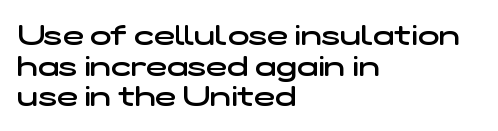
Layout note: lines flush left. Spacing verdict: proportional, widths tailored to each character. The rendering keeps characters at their native spacing. A sans-serif font was chosen for this passage.
